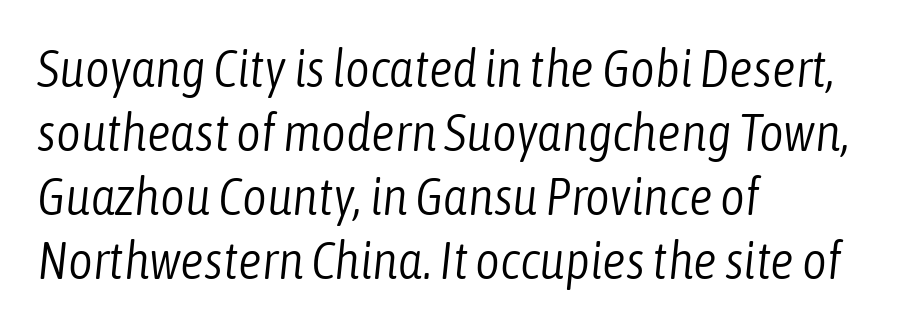
{"italic": "yes", "lean": "right", "slant_degrees": 6, "bold": "no", "weight": "light", "width": "condensed", "stroke_contrast": "low", "x_height": "medium", "monospaced": "no", "underline": "no", "align": "left", "line_spacing_ratio": 1.21, "letter_spacing": "normal", "letter_spacing_em": 0.0, "glyph_px": 53}
